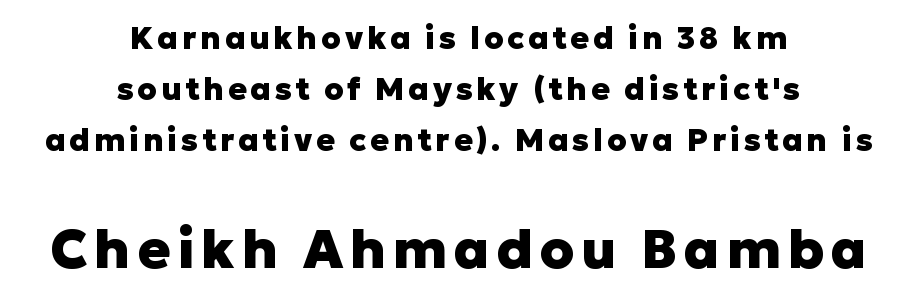
The image shows 54 px heavy sans-serif type, upright; set centered, normal line spacing (1.65x), not underlined; the second (bottom) block is 1.74x larger; low stroke contrast and a medium x-height.
